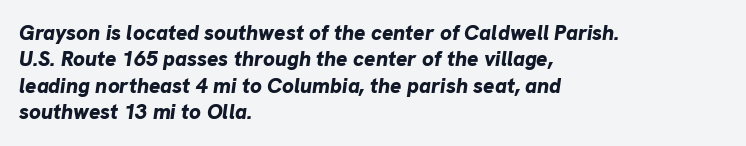
Q: Is the text bold? A: Yes.
Q: Is the text italic (slanted)? A: Yes, it leans right by about 8 degrees.
Q: Is the text underlined? A: No.
Q: How is the paragraph aligned? A: Left-aligned.
Q: Is the spacing between letters normal or unusually wide? A: Normal.
Q: Is the spacing between lines tight, normal or loose? A: Normal.
